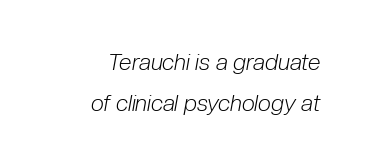
The image shows 23 px text type, italic (leaning right); set right-aligned, line spacing 1.78x, normal letter spacing, not underlined.
